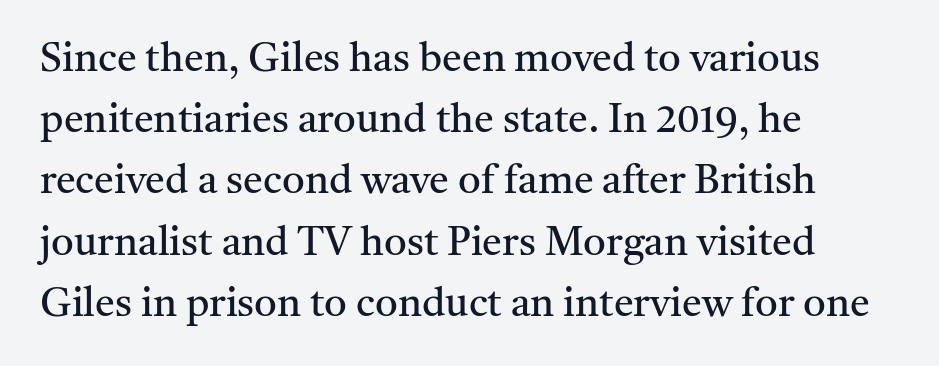
Q: Is the text bold? A: No.
Q: Is the text italic (slanted)? A: No, it is upright.
Q: Is the typeface a serif or a sans-serif typeface? A: Serif.
Q: Is the text underlined? A: No.
Q: How is the paragraph aligned? A: Left-aligned.
Q: Is the spacing between letters normal or unusually wide? A: Normal.
Q: Is the spacing between lines tight, normal or loose? A: Normal.
Q: Width (condensed, normal, or wide)? A: Normal.
Q: Stroke contrast? A: Medium.
Q: x-height? A: Medium.
Q: Monospaced? A: No.
